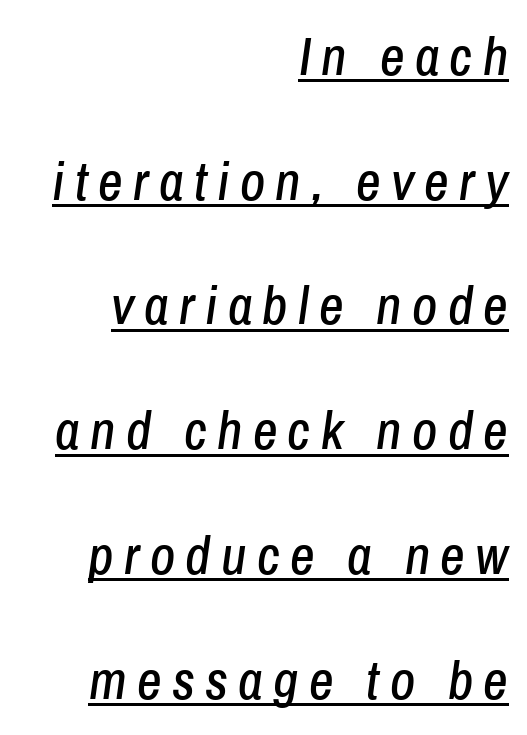
The image shows 54 px condensed type, italic (leaning right); set right-aligned, loose line spacing (2.31x), underlined; low stroke contrast and a medium x-height.
